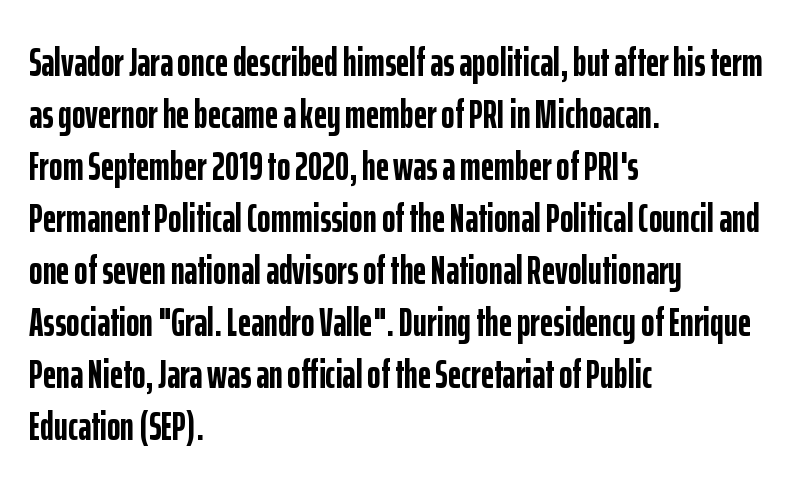
The letters advance in unequal steps, a hallmark of proportional type. Clear beneath every line of the passage. No italicization has been applied; the sample stays upright. A sans-serif font was chosen for this passage. Line starts are locked; line ends wander. Compared with an ordinary text face, these strokes are far heavier — a full bold.
